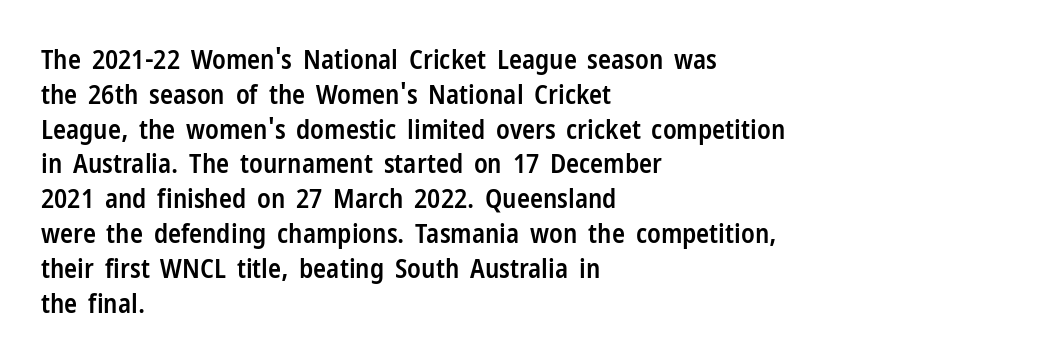
{"italic": "no", "bold": "semi", "underline": "no", "align": "left", "line_spacing": "normal", "line_spacing_ratio": 1.29, "letter_spacing": "normal", "letter_spacing_em": 0.0, "glyph_px": 27}
